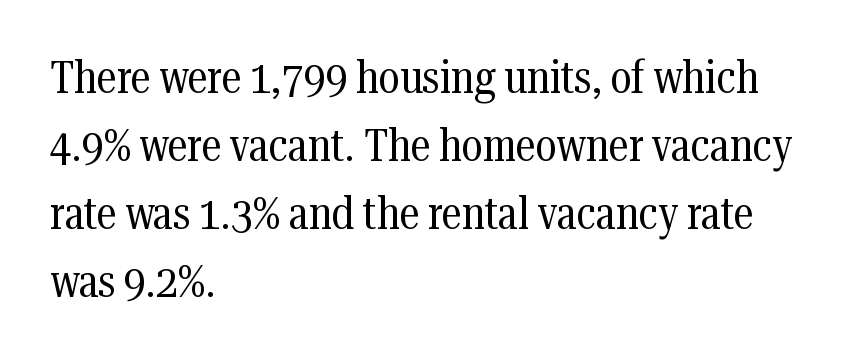
The rendering uses a moderate line-height, typical for paragraphs. Caption: multi-line text, flush left, ragged right. Quick note: underline off. A typesetter would label this face a serif. These lines are rendered in a variable-pitch font.
